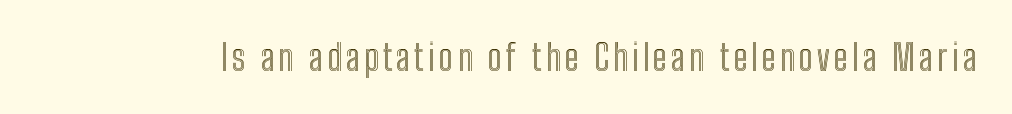
The passage shown is not underscored anywhere. Ordinary non-slanted type is in use. Each letter keeps its own natural width here, so spacing adapts to shape.
